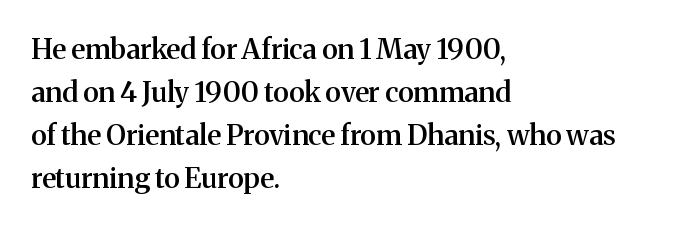
The passage shown has conventional tracking throughout. The typography opts for an upright posture over an oblique one. Rows of type keep a routine distance in the vertical direction. You can tell from the footed stems that serif type was used.
